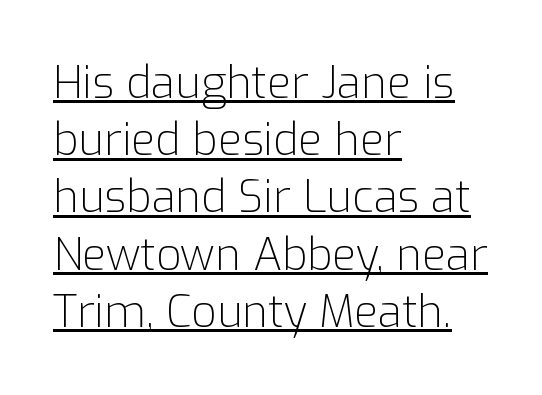
Typographically, this falls in the sans-serif category. Caption: standard tracking, unaltered. Designer's note — italics off, roman on. Do the characters align in a grid? No, the font is proportional.
